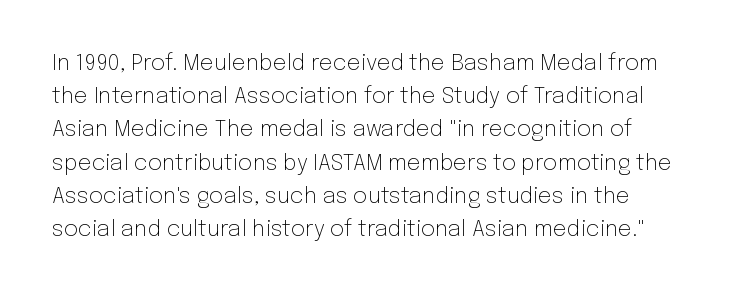
Q: Is the text bold? A: No.
Q: Is the text italic (slanted)? A: No, it is upright.
Q: Is the text underlined? A: No.
Q: Is the spacing between letters normal or unusually wide? A: Normal.
Q: Is the spacing between lines tight, normal or loose? A: Normal.
